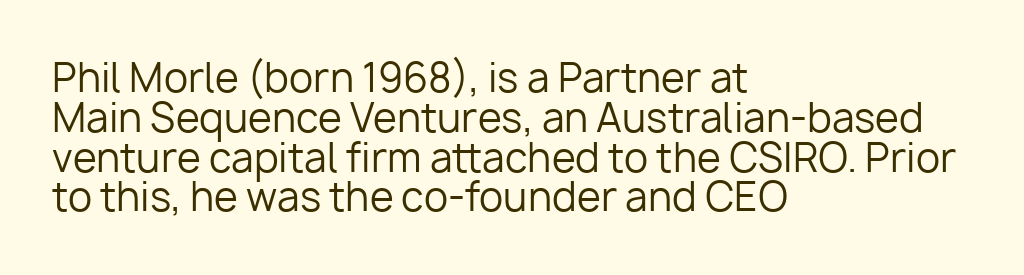
The image shows 39 px regular-weight sans-serif type, upright; set left-aligned, tight line spacing (1.02x), normal letter spacing, not underlined; low stroke contrast and a medium x-height.
